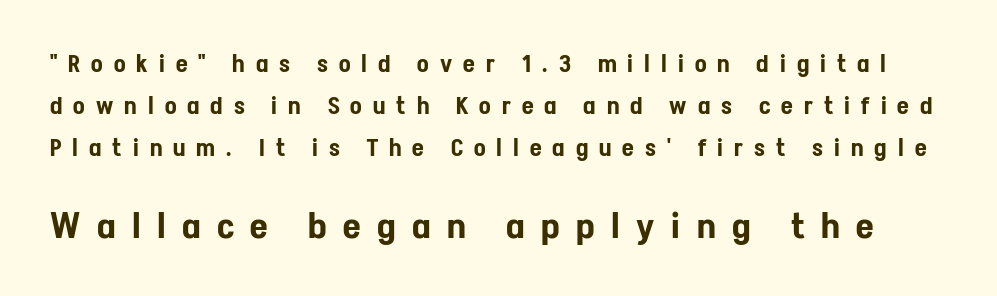
{"serif": "no", "italic": "no", "width": "condensed", "stroke_contrast": "low", "x_height": "medium", "monospaced": "no", "underline": "no", "line_spacing_ratio": 1.75, "letter_spacing": "wide", "letter_spacing_em": 0.46, "larger_block": "second", "size_ratio": 1.5, "glyph_px": 36}
